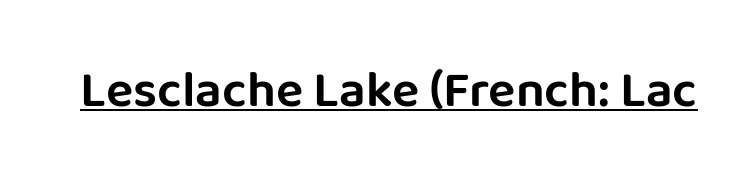
Letter spacing: default. The designer went with a sans here, leaving each stem footless. Honestly, the underline is the first thing you notice here. This sample uses an upright cut, with every glyph sitting square on the baseline. Think of a printed novel: that variable character pitch is what you see here.
